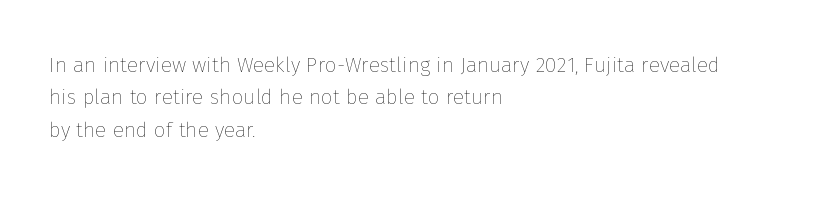
Q: Is the text bold? A: No.
Q: Is the text italic (slanted)? A: No, it is upright.
Q: Is the text underlined? A: No.
Q: How is the paragraph aligned? A: Left-aligned.
Q: Is the spacing between letters normal or unusually wide? A: Normal.
Q: Is the spacing between lines tight, normal or loose? A: Normal.
